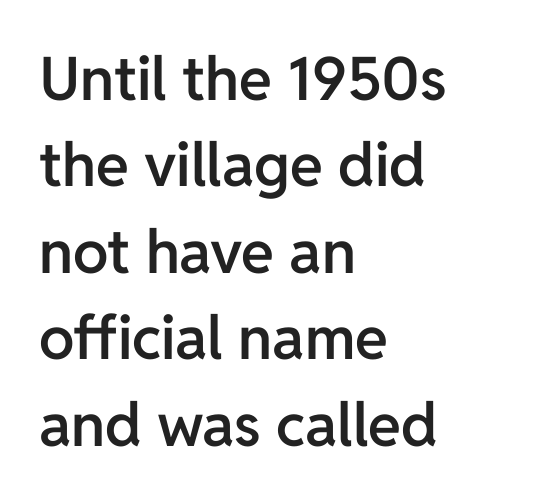
Q: Is the text bold? A: Semi-bold.
Q: Is the text italic (slanted)? A: No, it is upright.
Q: Is the typeface a serif or a sans-serif typeface? A: Sans-serif.
Q: Is the text underlined? A: No.
Q: How is the paragraph aligned? A: Left-aligned.
Q: Is the spacing between letters normal or unusually wide? A: Normal.
Q: Is the spacing between lines tight, normal or loose? A: Normal.
Q: Width (condensed, normal, or wide)? A: Normal.
Q: Stroke contrast? A: Low.
Q: x-height? A: Medium.
Q: Monospaced? A: No.
